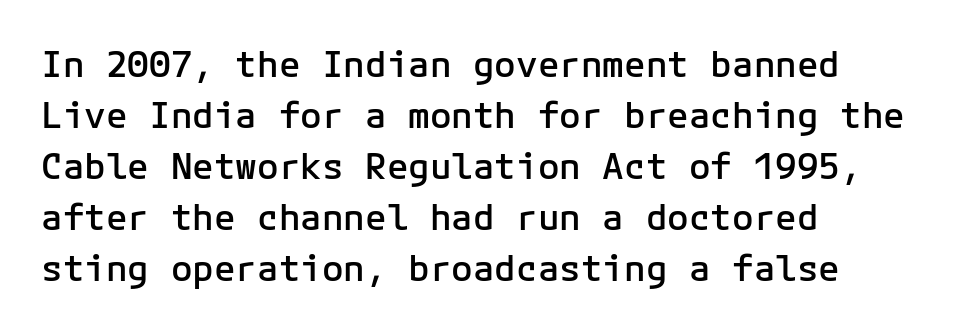
The lines in this sample share a left origin and differ only in where they stop. Examine the stroke ends and you'll find no serifs. Note the uniform advance width — an 'i' takes as much space as an 'm'. Horizontal bands of white between lines are of average thickness. Underline: absent. Tall strokes in this sample are plumb rather than angled.
